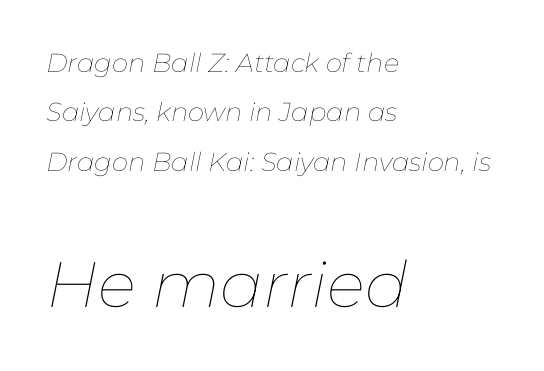
Q: Is the text bold? A: No.
Q: Is the text italic (slanted)? A: Yes, it leans right by about 11 degrees.
Q: Is the text underlined? A: No.
Q: How is the paragraph aligned? A: Left-aligned.
Q: Is the spacing between letters normal or unusually wide? A: Normal.
Q: Is the spacing between lines tight, normal or loose? A: Loose.
Q: Which block of text is set in a larger size, the first (top) or the second (bottom)? A: The second (bottom) one.
Q: Width (condensed, normal, or wide)? A: Normal.
Q: Stroke contrast? A: Low.
Q: x-height? A: Medium.
Q: Monospaced? A: No.
